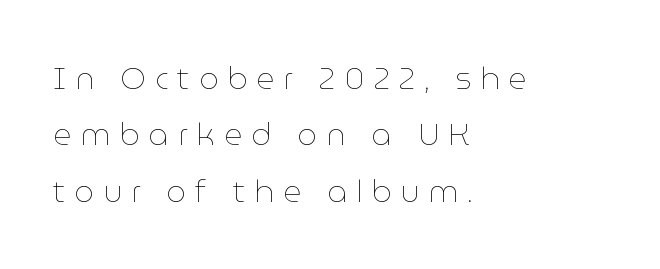
Q: Is the text bold? A: No.
Q: Is the text italic (slanted)? A: No, it is upright.
Q: Is the text underlined? A: No.
Q: How is the paragraph aligned? A: Left-aligned.
Q: Is the spacing between letters normal or unusually wide? A: Unusually wide.
Q: Width (condensed, normal, or wide)? A: Normal.
Q: Stroke contrast? A: Low.
Q: x-height? A: Medium.
Q: Monospaced? A: No.
